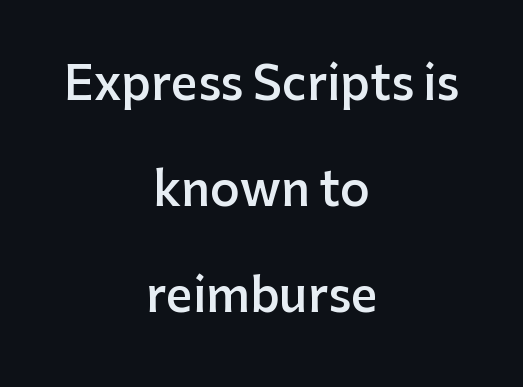
The image shows 46 px semibold sans-serif type, upright; set centered, loose line spacing (2.3x), normal letter spacing, not underlined; low stroke contrast and a medium x-height.
